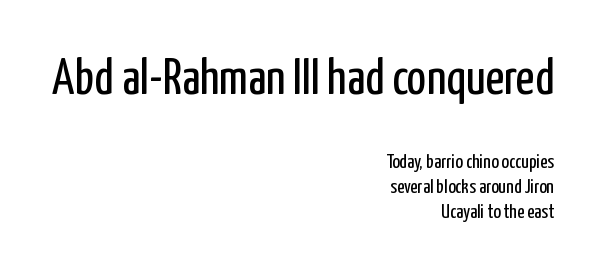
The image shows 51 px regular-weight, condensed sans-serif type, upright; set right-aligned, normal line spacing (1.25x), normal letter spacing, not underlined; the first (top) block is 2.55x larger; low stroke contrast and a medium x-height.
